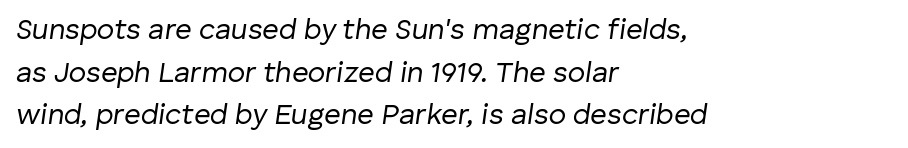
Q: Is the text bold? A: No.
Q: Is the text italic (slanted)? A: Yes, it leans right by about 8 degrees.
Q: Is the text underlined? A: No.
Q: How is the paragraph aligned? A: Left-aligned.
Q: Is the spacing between letters normal or unusually wide? A: Normal.
Q: Is the spacing between lines tight, normal or loose? A: Normal.
Q: Width (condensed, normal, or wide)? A: Normal.
Q: Stroke contrast? A: Low.
Q: x-height? A: Medium.
Q: Monospaced? A: No.
